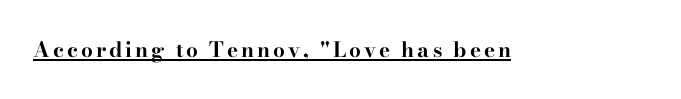
{"italic": "no", "bold": "yes", "underline": "yes", "glyph_px": 21}
